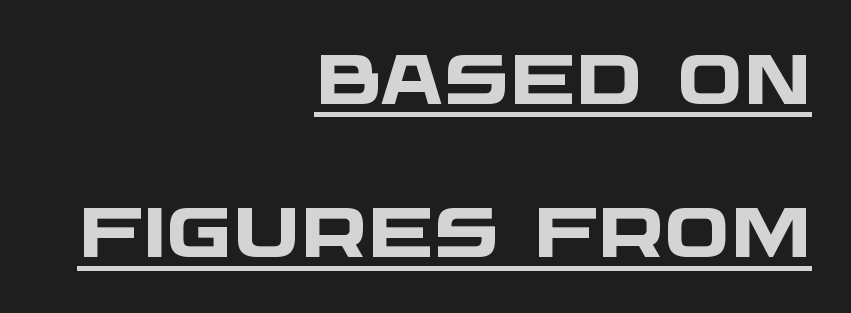
The specimen includes a rule beneath the text block's lines. You could fit nearly another row in the gap between these rows. The type is set solid horizontally, with unmodified tracking. The letters are bold, with thick, heavy strokes. All the whitespace from short lines collects on the left.
